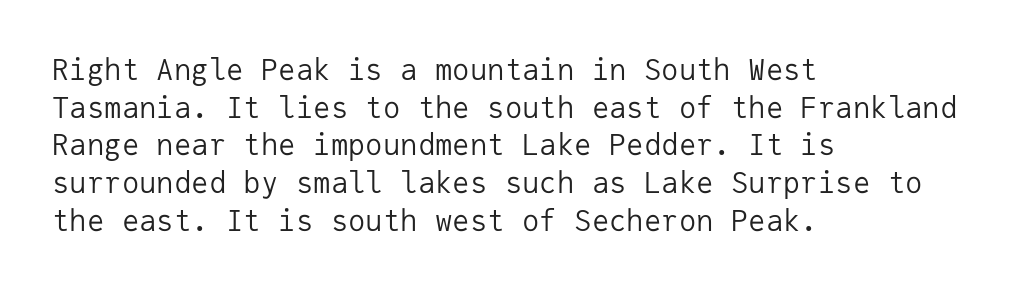
{"serif": "no", "italic": "no", "bold": "no", "weight": "regular", "width": "normal", "stroke_contrast": "low", "x_height": "medium", "monospaced": "yes", "underline": "no", "align": "left", "line_spacing": "normal", "line_spacing_ratio": 1.3, "letter_spacing": "normal", "letter_spacing_em": 0.0, "glyph_px": 29}
